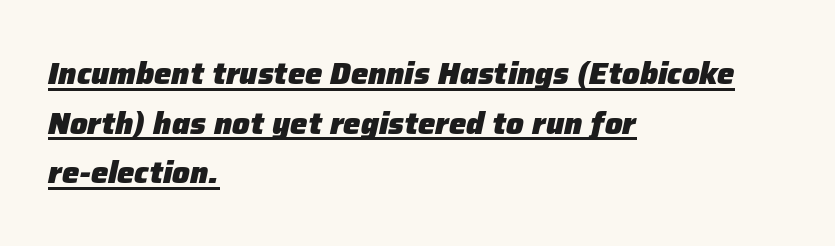
The image shows 31 px heavy type, italic (leaning right); set left-aligned, normal line spacing (1.6x), normal letter spacing, underlined; low stroke contrast and a medium x-height.
